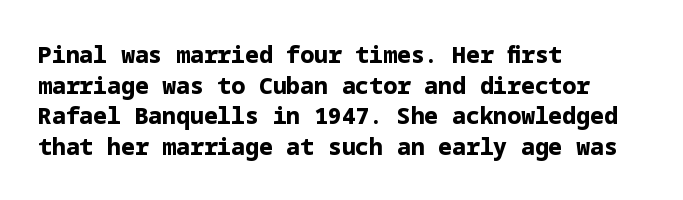
{"italic": "no", "bold": "yes", "underline": "no", "align": "left", "line_spacing": "normal", "line_spacing_ratio": 1.33, "letter_spacing": "normal", "letter_spacing_em": 0.0, "glyph_px": 23}
